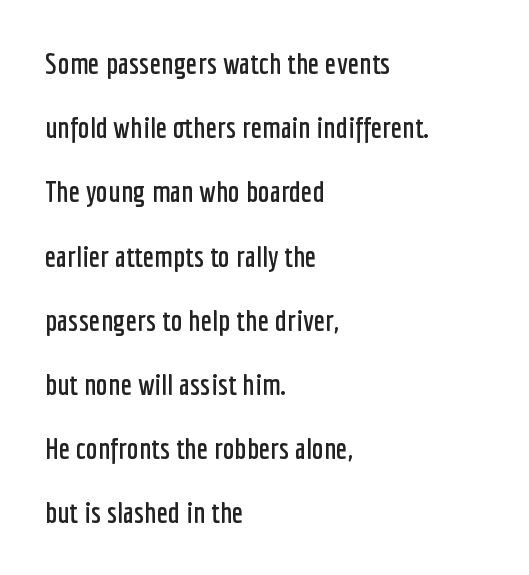
{"serif": "no", "italic": "no", "width": "condensed", "stroke_contrast": "low", "x_height": "medium", "monospaced": "no", "underline": "no", "align": "left", "line_spacing": "loose", "line_spacing_ratio": 2.14, "letter_spacing": "normal", "letter_spacing_em": 0.0, "glyph_px": 30}
